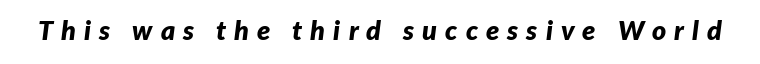
The image shows 27 px bold type, italic (leaning right); set unusually wide letter spacing (+0.3 em), not underlined.
